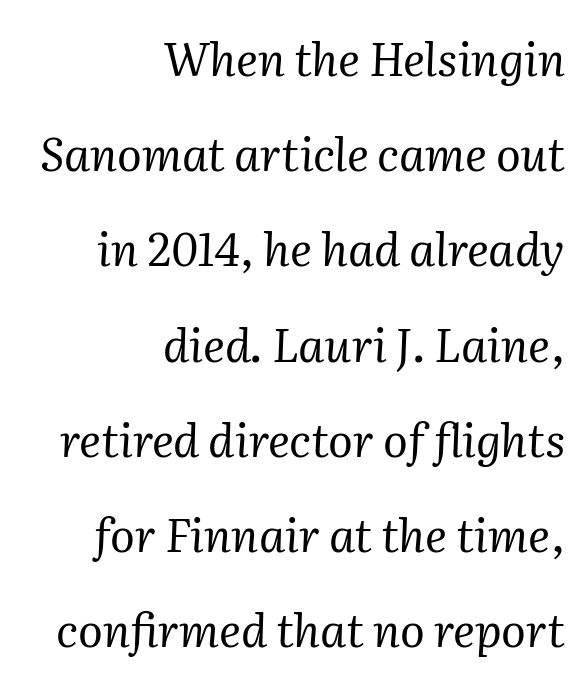
Q: Is the text bold? A: No.
Q: Is the text italic (slanted)? A: Yes, it leans right by about 2 degrees.
Q: Is the typeface a serif or a sans-serif typeface? A: Serif.
Q: Is the text underlined? A: No.
Q: How is the paragraph aligned? A: Right-aligned.
Q: Is the spacing between letters normal or unusually wide? A: Normal.
Q: Is the spacing between lines tight, normal or loose? A: Loose.
Q: Width (condensed, normal, or wide)? A: Normal.
Q: Stroke contrast? A: Medium.
Q: x-height? A: Medium.
Q: Monospaced? A: No.
